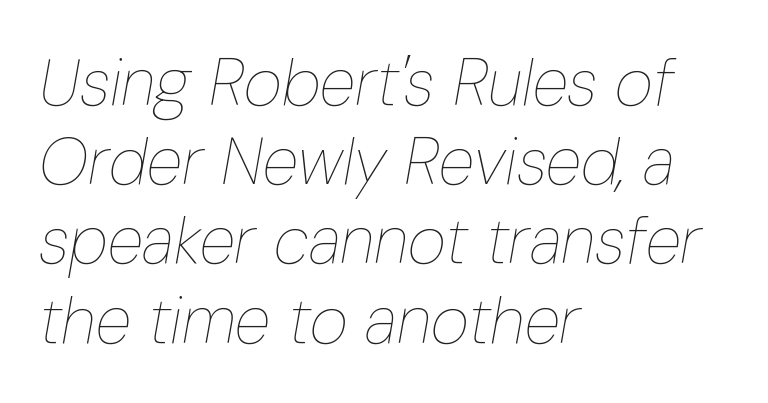
{"italic": "yes", "lean": "right", "slant_degrees": 10, "bold": "no", "weight": "thin", "width": "condensed", "stroke_contrast": "low", "x_height": "medium", "monospaced": "no", "underline": "no", "align": "left", "line_spacing_ratio": 1.2, "letter_spacing": "normal", "letter_spacing_em": 0.0, "glyph_px": 66}
